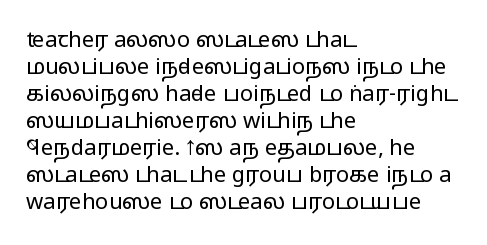
{"italic": "no", "bold": "no", "underline": "no", "align": "left", "line_spacing_ratio": 1.23, "letter_spacing": "normal", "letter_spacing_em": 0.0, "glyph_px": 22}
